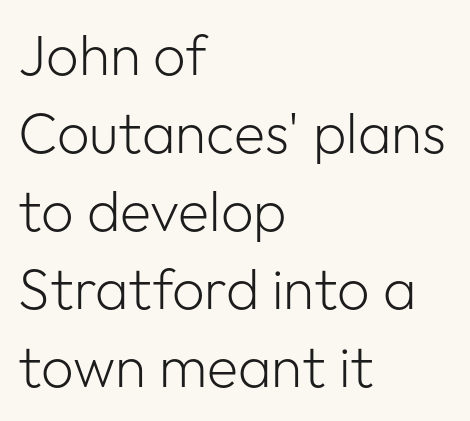
Q: Is the text bold? A: No.
Q: Is the text italic (slanted)? A: No, it is upright.
Q: Is the typeface a serif or a sans-serif typeface? A: Sans-serif.
Q: Is the text underlined? A: No.
Q: How is the paragraph aligned? A: Left-aligned.
Q: Is the spacing between letters normal or unusually wide? A: Normal.
Q: Is the spacing between lines tight, normal or loose? A: Normal.
Q: Width (condensed, normal, or wide)? A: Normal.
Q: Stroke contrast? A: Low.
Q: x-height? A: Medium.
Q: Monospaced? A: No.
